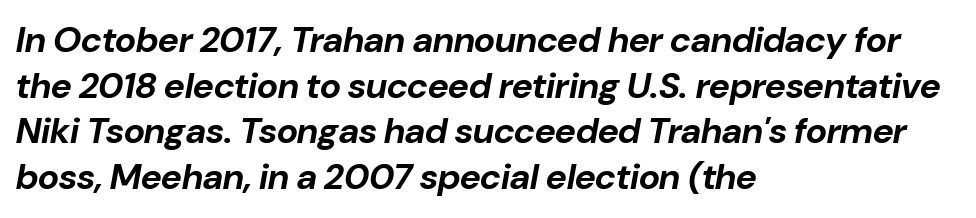
Q: Is the text bold? A: Yes.
Q: Is the text italic (slanted)? A: Yes, it leans right by about 10 degrees.
Q: Is the text underlined? A: No.
Q: How is the paragraph aligned? A: Left-aligned.
Q: Is the spacing between letters normal or unusually wide? A: Normal.
Q: Is the spacing between lines tight, normal or loose? A: Normal.
Q: Width (condensed, normal, or wide)? A: Normal.
Q: Stroke contrast? A: Low.
Q: x-height? A: Medium.
Q: Monospaced? A: No.
